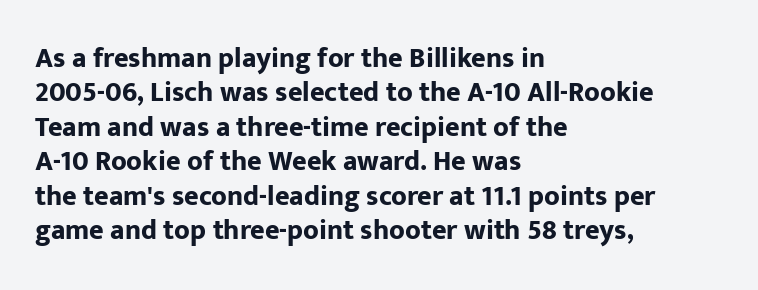
The image shows 28 px bold sans-serif type, upright; set left-aligned, line spacing 1.23x, normal letter spacing, not underlined; low stroke contrast and a medium x-height.
